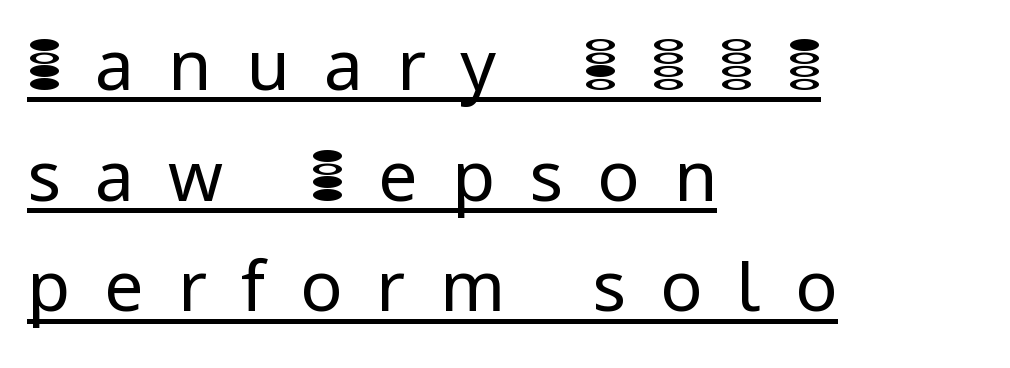
Unbolded letterforms with no extra heft. Upright lettering throughout. This is underlined copy, the kind a proofreader might mark for attention. The type family on display is of the sans-serif kind.
